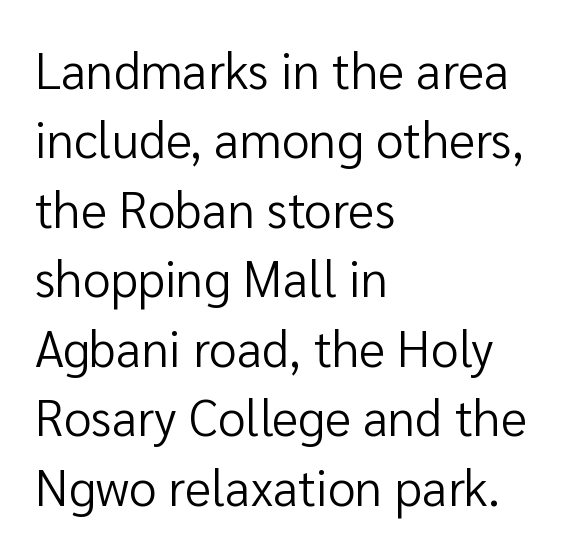
{"serif": "no", "italic": "no", "bold": "no", "weight": "regular", "width": "normal", "stroke_contrast": "low", "x_height": "medium", "monospaced": "no", "underline": "no", "align": "left", "line_spacing": "normal", "line_spacing_ratio": 1.39, "letter_spacing": "normal", "letter_spacing_em": 0.0, "glyph_px": 50}
